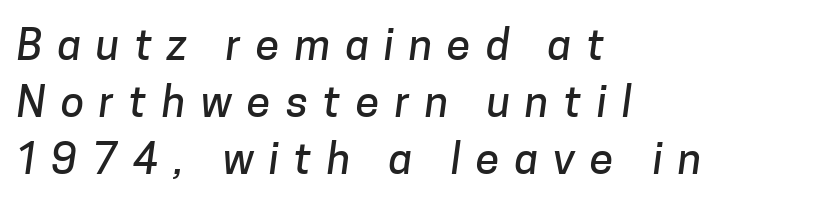
Q: Is the typeface a serif or a sans-serif typeface? A: Sans-serif.
Q: Is the text underlined? A: No.
Q: How is the paragraph aligned? A: Left-aligned.
Q: Is the spacing between letters normal or unusually wide? A: Unusually wide.
Q: Is the spacing between lines tight, normal or loose? A: Normal.
Q: Width (condensed, normal, or wide)? A: Normal.
Q: Stroke contrast? A: Low.
Q: x-height? A: Medium.
Q: Monospaced? A: No.
